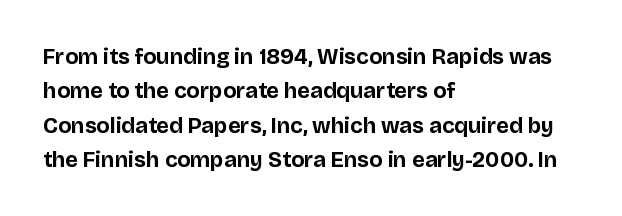
The image shows 22 px bold type, upright; set left-aligned, normal line spacing (1.56x), normal letter spacing, not underlined.
